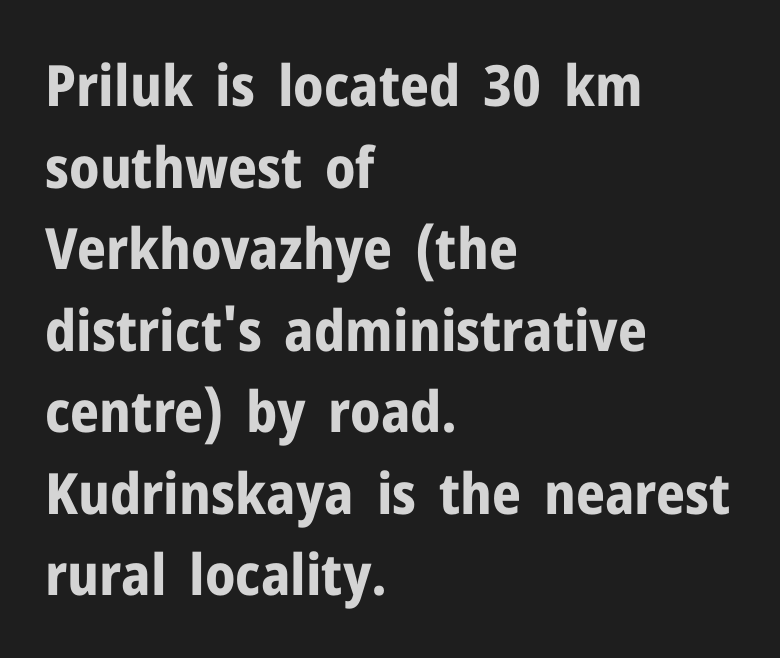
The image shows 57 px bold sans-serif type, upright; set left-aligned, normal line spacing (1.43x), normal letter spacing, not underlined; low stroke contrast and a medium x-height.
